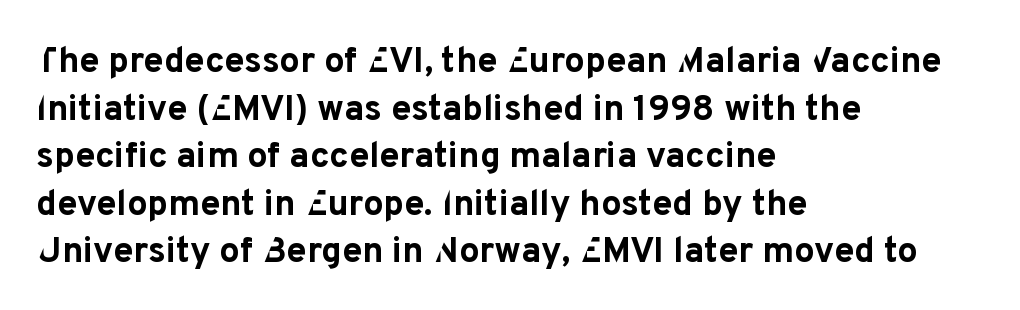
The image shows 36 px bold sans-serif type, upright; set left-aligned, normal line spacing (1.32x), normal letter spacing, not underlined; low stroke contrast and a medium x-height.
